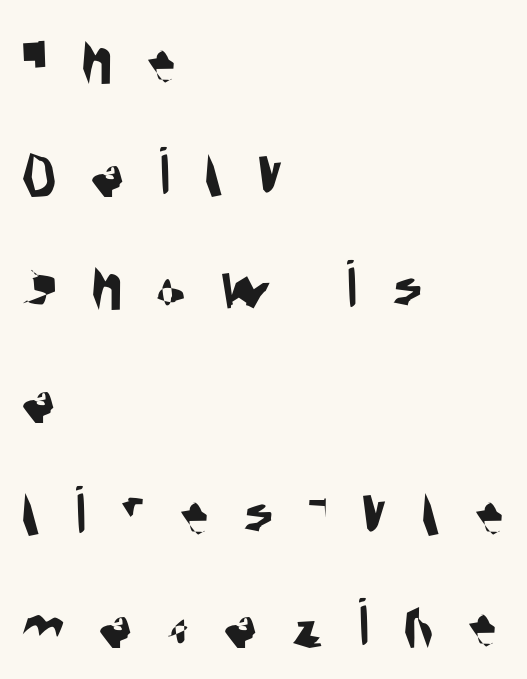
Reading down the block, your eye returns to a fixed left position each line. Look at the bottom of the vertical strokes: they stop flat, with no serifs. The line texture is sparse and dotted thanks to wide tracking. Descenders are the only things crossing below the line. Quick note: interline space is typical. The letters advance in unequal steps, a hallmark of proportional type.
